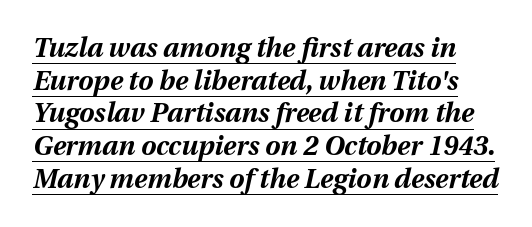
A dark, heavy texture on the line: the type is bold. The passage shown has conventional tracking throughout. The string is rendered with underlining switched on. It's the slanting kind of type.
